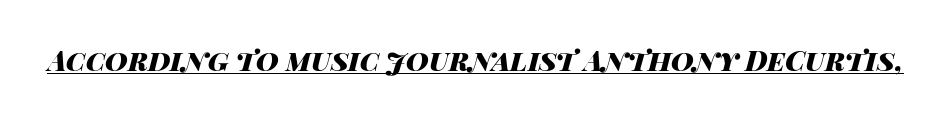
{"italic": "yes", "lean": "right", "slant_degrees": 14, "bold": "yes", "weight": "heavy", "width": "wide", "stroke_contrast": "high", "x_height": "large", "monospaced": "no", "underline": "yes", "letter_spacing": "normal", "letter_spacing_em": 0.0, "glyph_px": 28}
